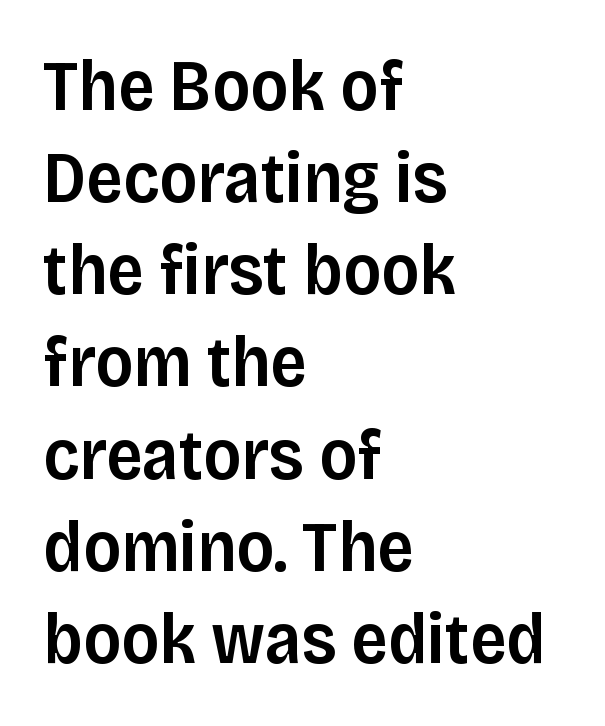
Honestly, the row spacing looks completely unremarkable. Lines of text with bare space underneath. I'd call this a sans setting — the letters go barefoot. Visually the block forms a straight wall on the left and a jagged coastline on the right.
